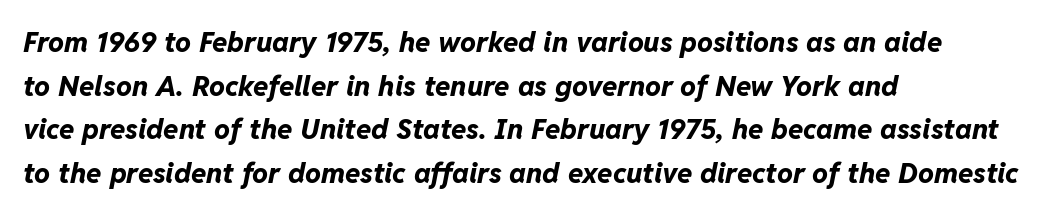
Every row of glyphs begins at an identical x-position on the left. The rendering uses a bold face; every stroke is thick and dark. The rendering uses a moderate line-height, typical for paragraphs. A typesetter would call this zero additional tracking. This rendering features lettering with no underline.
